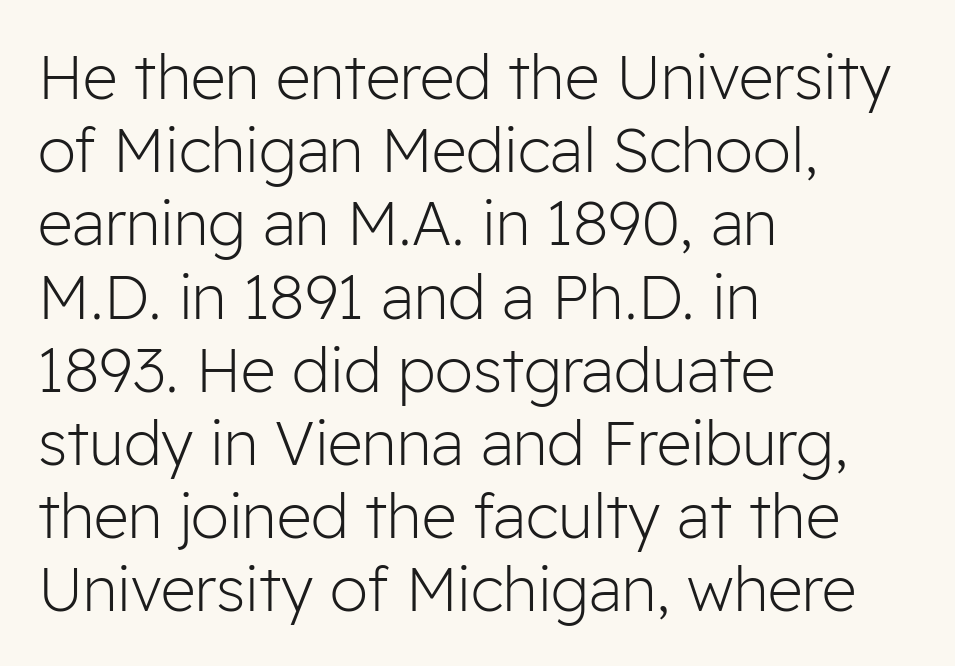
Q: Is the text bold? A: No.
Q: Is the text italic (slanted)? A: No, it is upright.
Q: Is the typeface a serif or a sans-serif typeface? A: Sans-serif.
Q: Is the text underlined? A: No.
Q: How is the paragraph aligned? A: Left-aligned.
Q: Is the spacing between letters normal or unusually wide? A: Normal.
Q: Width (condensed, normal, or wide)? A: Normal.
Q: Stroke contrast? A: Low.
Q: x-height? A: Medium.
Q: Monospaced? A: No.
